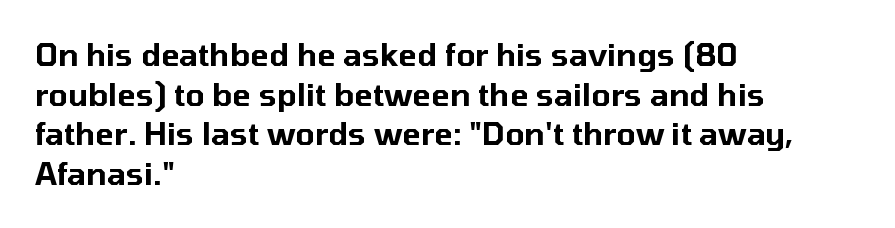
Q: Is the text italic (slanted)? A: No, it is upright.
Q: Is the typeface a serif or a sans-serif typeface? A: Sans-serif.
Q: Is the text underlined? A: No.
Q: How is the paragraph aligned? A: Left-aligned.
Q: Is the spacing between letters normal or unusually wide? A: Normal.
Q: Is the spacing between lines tight, normal or loose? A: Normal.
Q: Width (condensed, normal, or wide)? A: Normal.
Q: Stroke contrast? A: Low.
Q: x-height? A: Medium.
Q: Monospaced? A: No.
